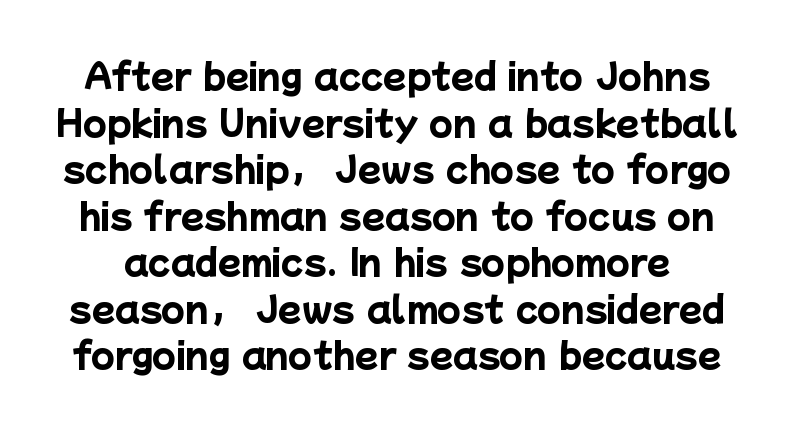
The image shows 34 px heavy sans-serif type; set normal line spacing (1.37x), normal letter spacing, not underlined; low stroke contrast and a medium x-height.
